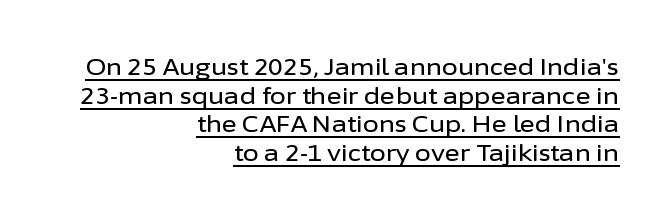
Evenly set lines give the paragraph a standard silhouette. The letters sit at their default tracking, neither squeezed nor spread. Tall strokes in this sample are plumb rather than angled. The ragged edge is on the left, which tells us the setting is flush right.
